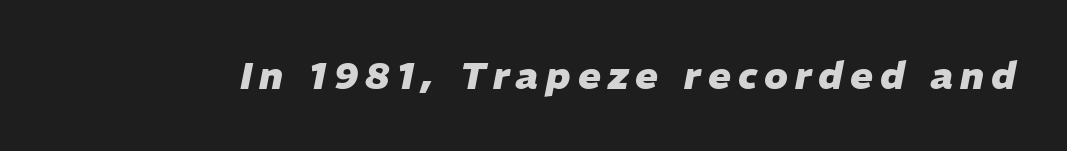
{"italic": "yes", "lean": "right", "slant_degrees": 11, "bold": "yes", "weight": "heavy", "width": "normal", "stroke_contrast": "low", "x_height": "medium", "monospaced": "no", "underline": "no", "glyph_px": 38}
